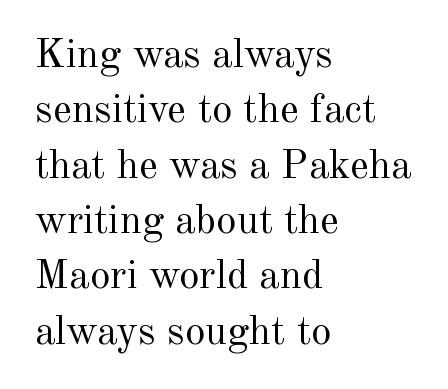
{"serif": "yes", "italic": "no", "bold": "no", "weight": "regular", "width": "normal", "x_height": "small", "monospaced": "no", "underline": "no", "align": "left", "line_spacing": "normal", "line_spacing_ratio": 1.35, "letter_spacing": "normal", "letter_spacing_em": 0.0, "glyph_px": 41}
